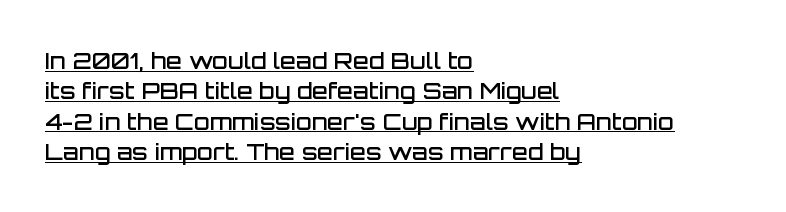
The image shows 23 px text type, upright; set left-aligned, normal line spacing (1.32x), normal letter spacing, underlined.
